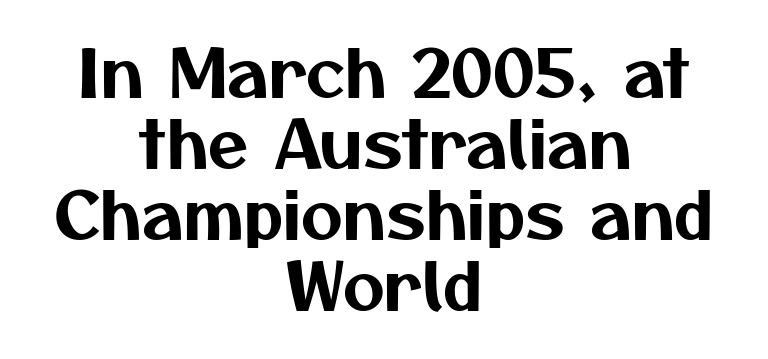
Serifs: no, the terminals of the letterforms are clean. The face used here is proportionally spaced, like ordinary book or web type. Regarding leading, the lines here are crowded together. The setting favours the middle, as headings and verse often do. Does extra space separate the letters? No, they use regular spacing.
